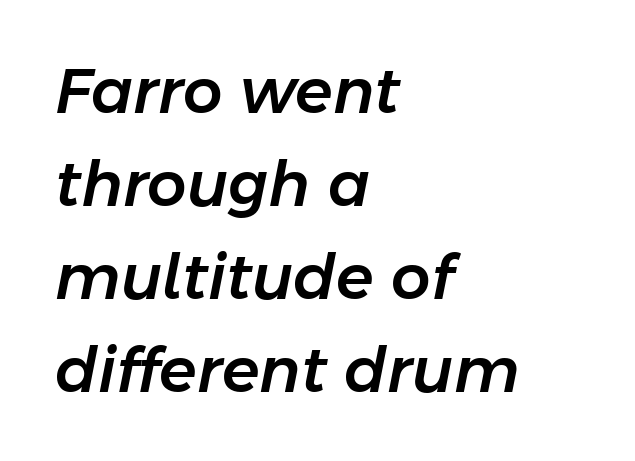
The image shows 62 px text type, italic (leaning right); set left-aligned, normal line spacing (1.5x), normal letter spacing, not underlined; low stroke contrast and a medium x-height.
